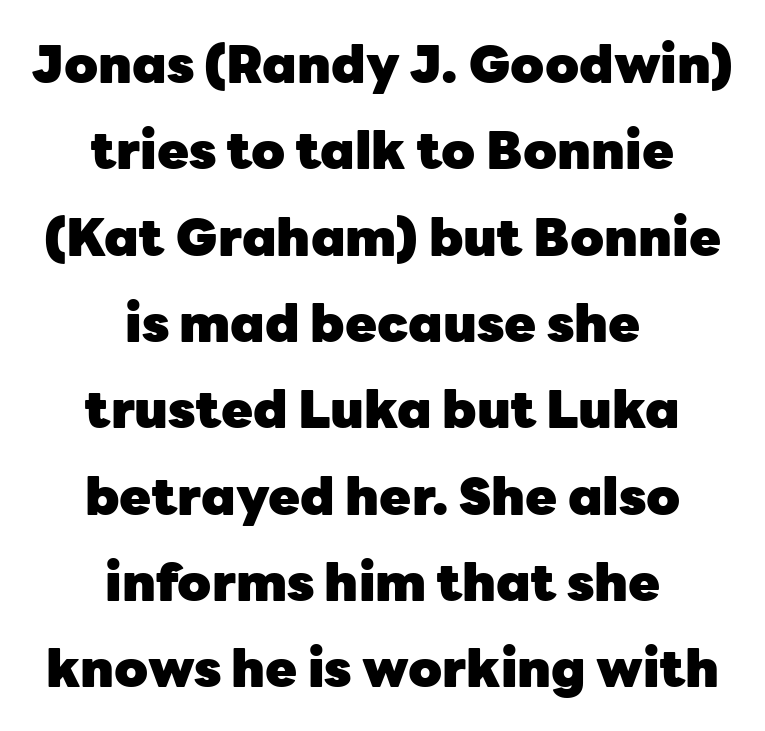
{"serif": "no", "italic": "no", "bold": "yes", "weight": "heavy", "width": "normal", "stroke_contrast": "low", "x_height": "medium", "monospaced": "no", "underline": "no", "align": "center", "line_spacing": "normal", "line_spacing_ratio": 1.66, "letter_spacing": "normal", "letter_spacing_em": 0.0, "glyph_px": 52}
